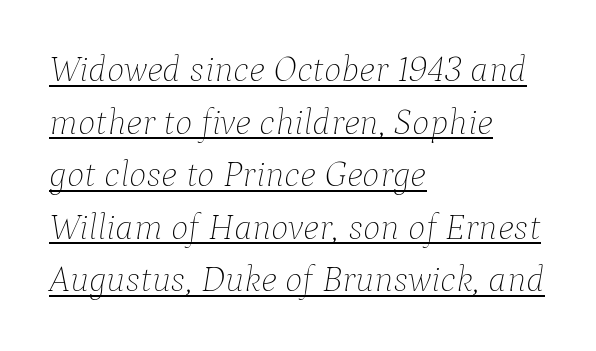
The image shows 37 px thin type, italic (leaning right); set left-aligned, normal line spacing (1.42x), normal letter spacing, underlined; low stroke contrast and a medium x-height.
